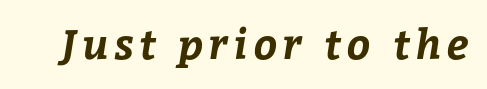
Weight check: bold — yes, fully. The face used here is proportionally spaced, like ordinary book or web type. Glance below the letters and you will spot only blank space.
